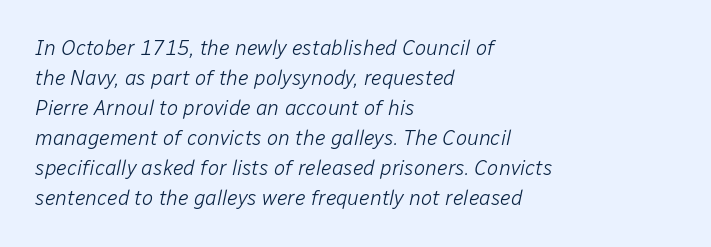
One glance says typical: line gaps are just what's usual. Each stroke keeps to a modest, everyday thickness or less. Layout note: lines flush left. The zone under the glyphs is completely vacant. This is oblique type, the kind used for emphasis or titles. These lines keep a tight, regular rhythm from letter to letter.
